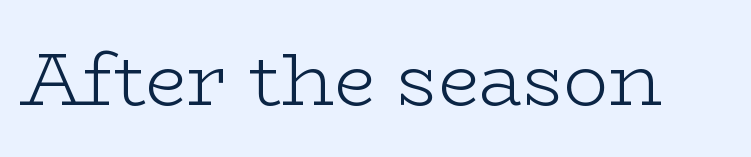
Q: Is the text bold? A: No.
Q: Is the text italic (slanted)? A: No, it is upright.
Q: Is the typeface a serif or a sans-serif typeface? A: Serif.
Q: Is the text underlined? A: No.
Q: Is the spacing between letters normal or unusually wide? A: Normal.
Q: Width (condensed, normal, or wide)? A: Wide.
Q: Stroke contrast? A: Low.
Q: x-height? A: Medium.
Q: Monospaced? A: No.
